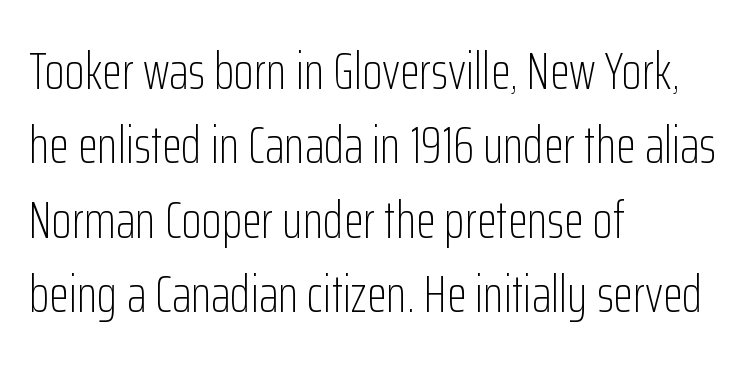
Successive baselines arrive at the customary interval. Rendered with straight, roman letterforms. If you drew a ruler down the left edge, every line would touch it. Stroke mass is kept to a normal reading level or below. Proportional: the letters do not fall into vertical columns. Look at the tracking — it's just the regular setting, nothing added.
